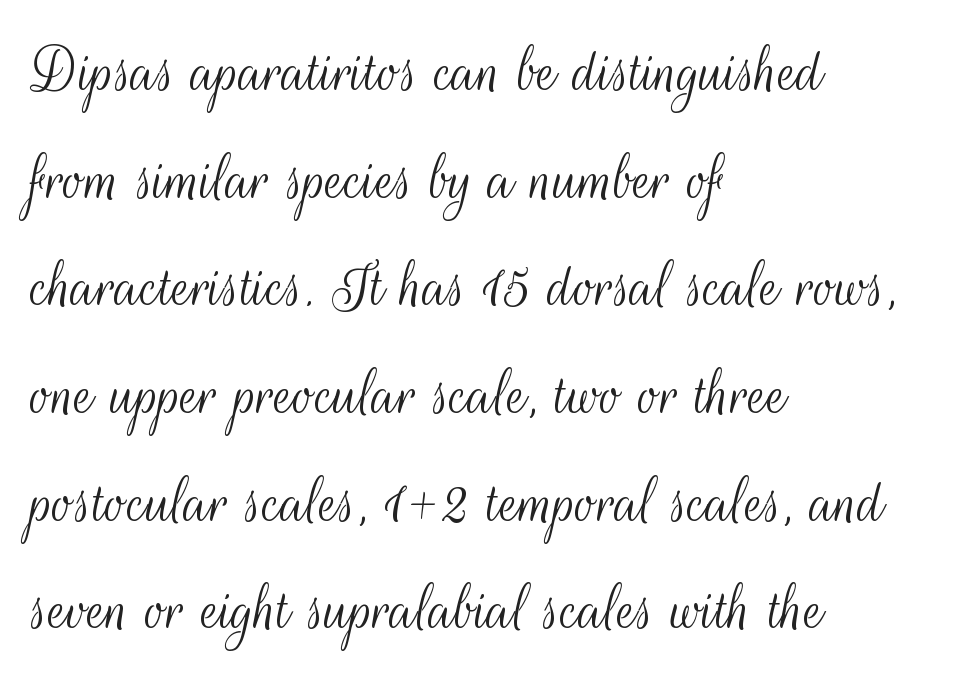
{"serif": "no", "bold": "no", "weight": "light", "width": "condensed", "stroke_contrast": "medium", "x_height": "small", "monospaced": "no", "underline": "no", "align": "left", "line_spacing": "normal", "line_spacing_ratio": 1.56, "letter_spacing": "normal", "letter_spacing_em": 0.0, "glyph_px": 69}
